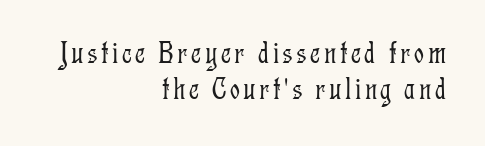
The image shows 31 px light, condensed serif type, upright; set right-aligned, tight line spacing (1.15x), not underlined; low stroke contrast and a medium x-height.
